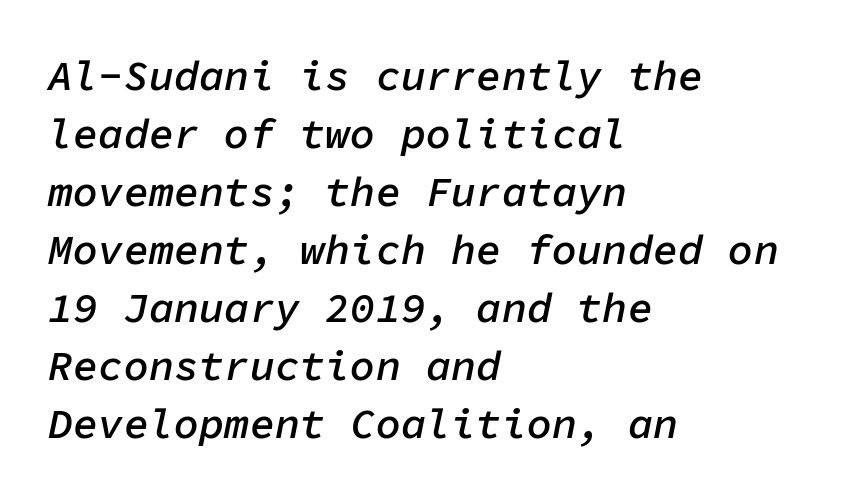
{"italic": "yes", "lean": "right", "slant_degrees": 11, "bold": "semi", "weight": "semibold", "width": "normal", "stroke_contrast": "low", "x_height": "medium", "monospaced": "yes", "underline": "no", "align": "left", "line_spacing": "normal", "line_spacing_ratio": 1.38, "letter_spacing": "normal", "letter_spacing_em": 0.0, "glyph_px": 42}
